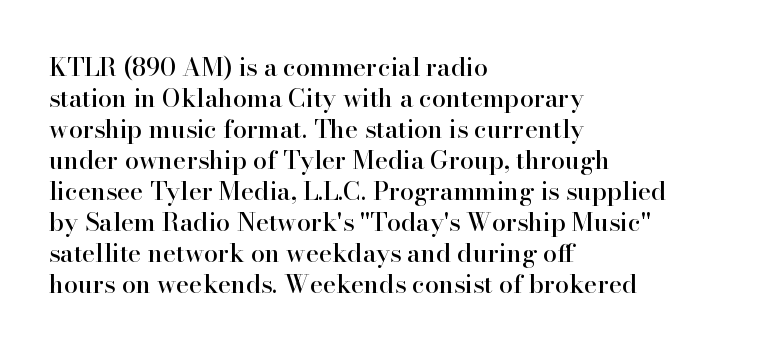
{"italic": "no", "underline": "no", "align": "left", "line_spacing_ratio": 1.24, "letter_spacing": "normal", "letter_spacing_em": 0.0, "glyph_px": 25}
